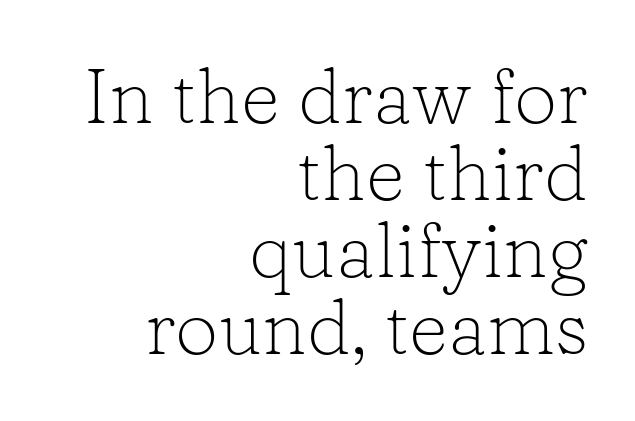
The image shows 77 px light serif type, upright; set right-aligned, tight line spacing (1.0x), normal letter spacing, not underlined; low stroke contrast and a medium x-height.
